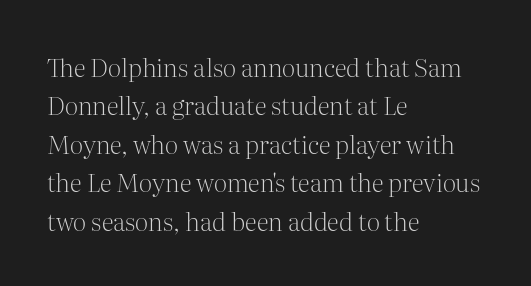
Q: Is the text bold? A: No.
Q: Is the text italic (slanted)? A: No, it is upright.
Q: Is the text underlined? A: No.
Q: How is the paragraph aligned? A: Left-aligned.
Q: Is the spacing between letters normal or unusually wide? A: Normal.
Q: Is the spacing between lines tight, normal or loose? A: Normal.
